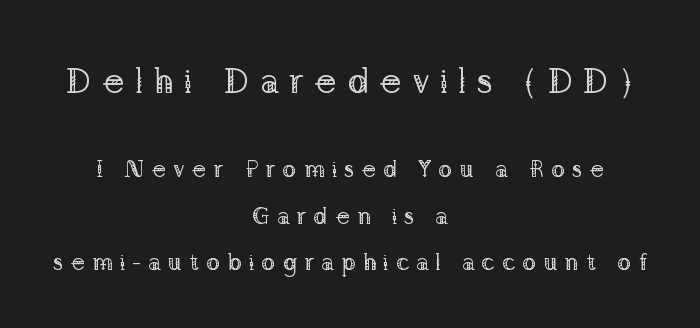
Q: Is the text bold? A: No.
Q: Is the text italic (slanted)? A: No, it is upright.
Q: Is the typeface a serif or a sans-serif typeface? A: Serif.
Q: Is the text underlined? A: No.
Q: How is the paragraph aligned? A: Centered.
Q: Is the spacing between letters normal or unusually wide? A: Unusually wide.
Q: Is the spacing between lines tight, normal or loose? A: Loose.
Q: Which block of text is set in a larger size, the first (top) or the second (bottom)? A: The first (top) one.
Q: Width (condensed, normal, or wide)? A: Normal.
Q: Stroke contrast? A: Low.
Q: x-height? A: Medium.
Q: Monospaced? A: No.
